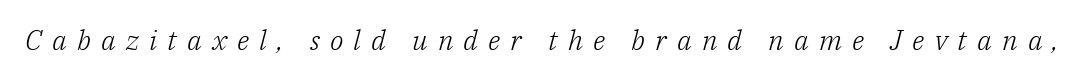
The image shows 28 px light serif type, italic (leaning right); set unusually wide letter spacing (+0.36 em), not underlined; low stroke contrast and a medium x-height.
